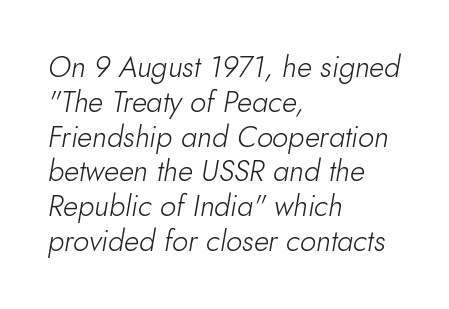
{"italic": "yes", "lean": "right", "slant_degrees": 10, "bold": "no", "weight": "light", "width": "normal", "stroke_contrast": "low", "x_height": "small", "monospaced": "no", "underline": "no", "align": "left", "line_spacing_ratio": 1.2, "letter_spacing": "normal", "letter_spacing_em": 0.0, "glyph_px": 29}
